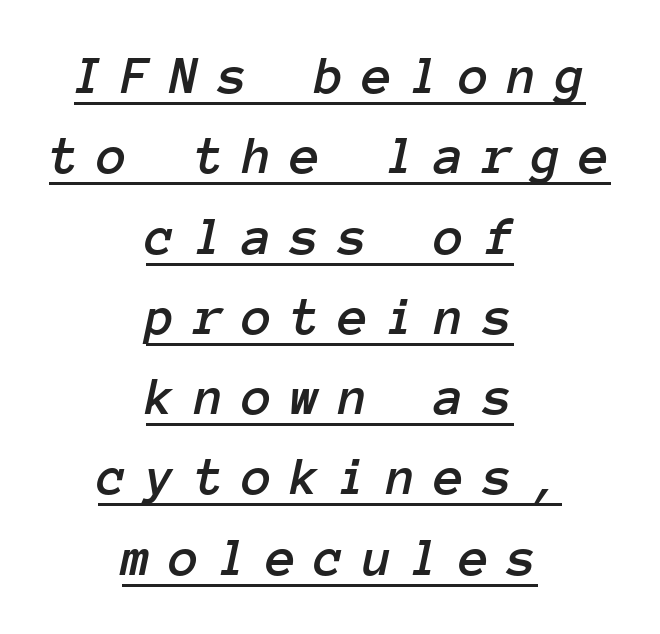
The passage shown leans; its letterforms are oblique. The specimen includes a rule beneath the text block's lines. Observe the wide spacing: letters keep a clear distance from each other. Layout note: lines centered. Compared with typical paragraphs, the rows here are spaced about the same. These lines are rendered in a fixed-pitch font.
